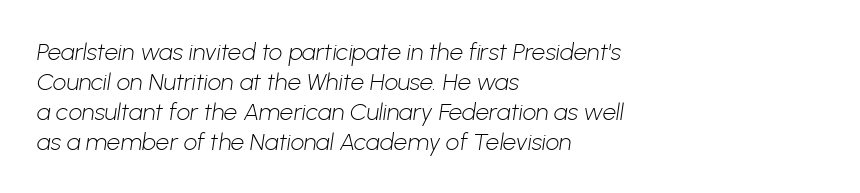
The image shows 24 px text type; set left-aligned, normal line spacing (1.25x), normal letter spacing, not underlined.
